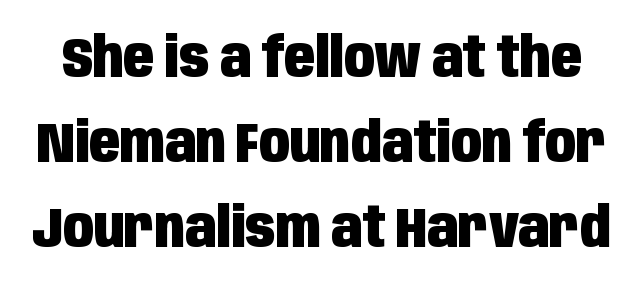
When letters stand straight like this, we call the style roman or upright. On the weight axis this lands at bold, roughly 700. Glyph-to-glyph distance matches everyday printed text. Quick note: underline off. Is this a fixed-width face? No — the glyphs have proportional, varying widths. How would I describe the line gaps? Plain and ordinary.
